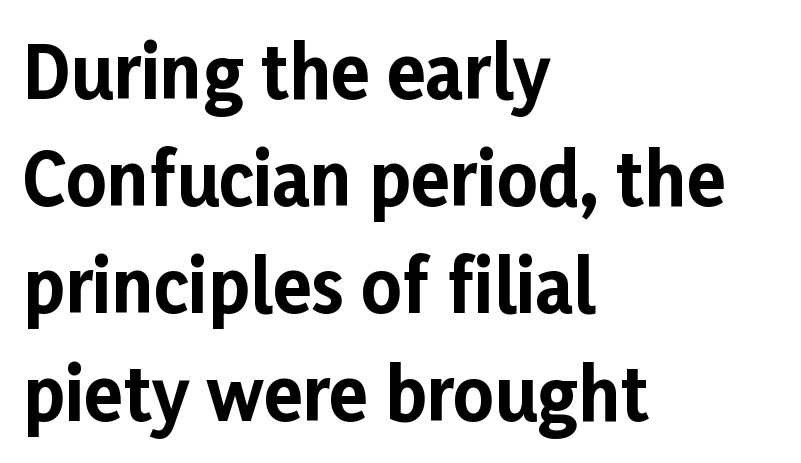
The image shows 71 px bold sans-serif type, upright; set left-aligned, normal line spacing (1.51x), normal letter spacing, not underlined; low stroke contrast and a medium x-height.
